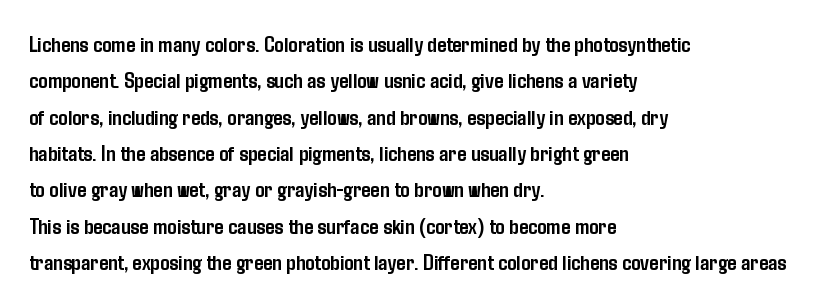
The image shows 23 px bold type, upright; set left-aligned, normal line spacing (1.58x), normal letter spacing, not underlined.
